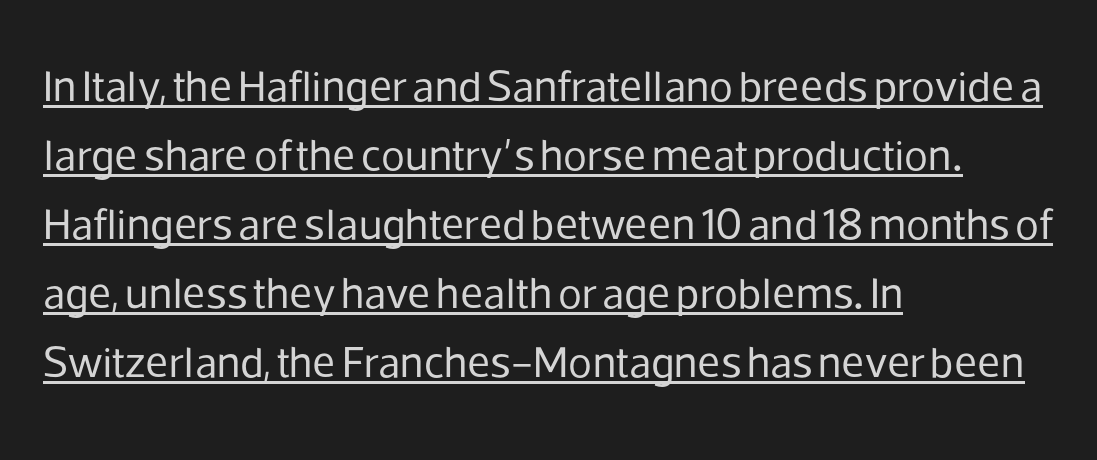
Q: Is the text bold? A: No.
Q: Is the text italic (slanted)? A: No, it is upright.
Q: Is the typeface a serif or a sans-serif typeface? A: Sans-serif.
Q: Is the text underlined? A: Yes.
Q: How is the paragraph aligned? A: Left-aligned.
Q: Is the spacing between letters normal or unusually wide? A: Normal.
Q: Is the spacing between lines tight, normal or loose? A: Normal.
Q: Width (condensed, normal, or wide)? A: Normal.
Q: Stroke contrast? A: Low.
Q: x-height? A: Medium.
Q: Monospaced? A: No.
